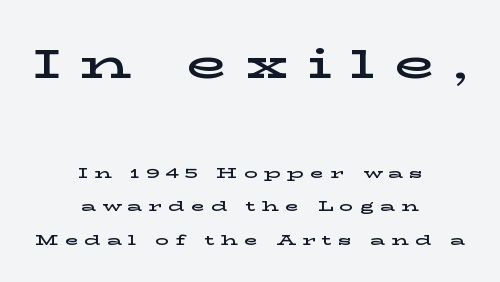
Q: Is the text italic (slanted)? A: No, it is upright.
Q: Is the typeface a serif or a sans-serif typeface? A: Serif.
Q: Is the text underlined? A: No.
Q: How is the paragraph aligned? A: Centered.
Q: Is the spacing between letters normal or unusually wide? A: Unusually wide.
Q: Is the spacing between lines tight, normal or loose? A: Loose.
Q: Which block of text is set in a larger size, the first (top) or the second (bottom)? A: The first (top) one.
Q: Width (condensed, normal, or wide)? A: Wide.
Q: Stroke contrast? A: Low.
Q: x-height? A: Medium.
Q: Monospaced? A: No.
